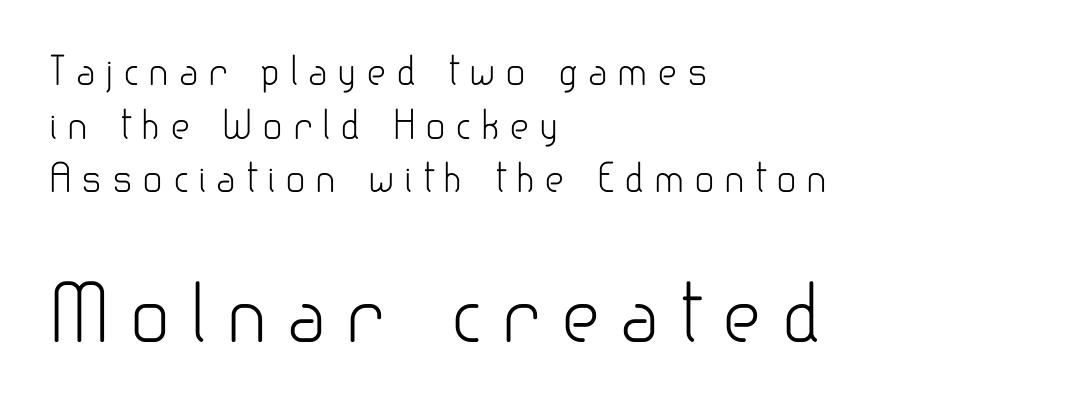
Has an underline been added? It has not. Each letter's strokes conclude bluntly, with no projecting serifs. The rendering uses natural spacing where letterforms have individual widths. Summary of vertical rhythm: regular, with standard interline spacing.
